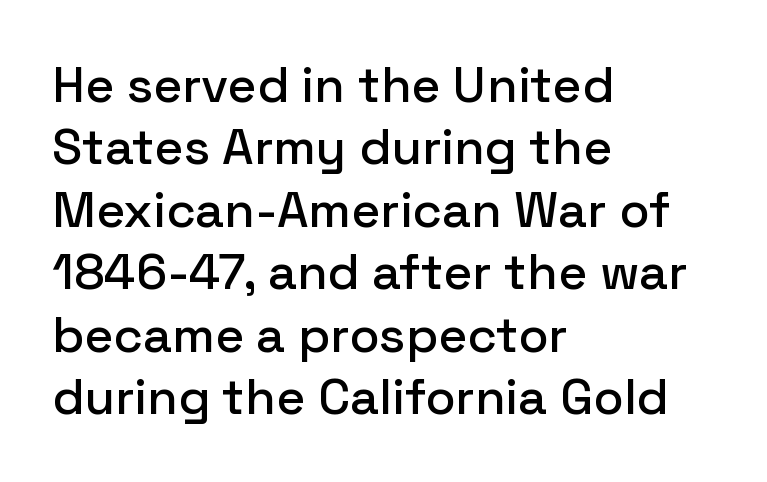
Each row of text sits above clean, open space. Inter-character spacing is left at the font's built-in metrics. The lettering holds an erect, upright posture throughout. Varying glyph widths throughout — classic text-font behaviour. Honestly, the row spacing looks completely unremarkable. One-word summary of the alignment: left.
